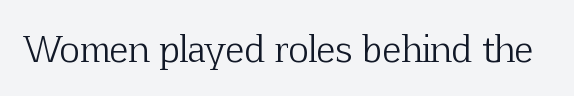
Q: Is the text bold? A: No.
Q: Is the text italic (slanted)? A: No, it is upright.
Q: Is the typeface a serif or a sans-serif typeface? A: Serif.
Q: Is the text underlined? A: No.
Q: Is the spacing between letters normal or unusually wide? A: Normal.
Q: Width (condensed, normal, or wide)? A: Normal.
Q: Stroke contrast? A: Low.
Q: x-height? A: Medium.
Q: Monospaced? A: No.
